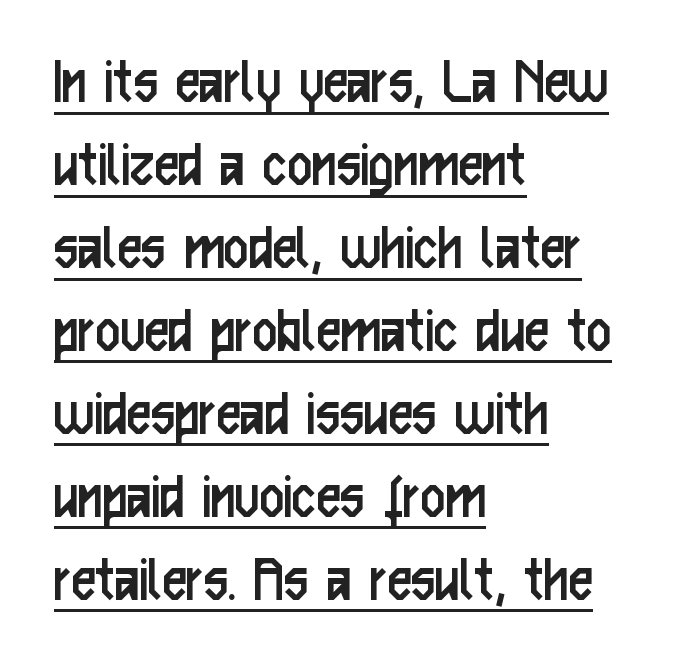
Q: Is the text bold? A: No.
Q: Is the text italic (slanted)? A: No, it is upright.
Q: Is the typeface a serif or a sans-serif typeface? A: Sans-serif.
Q: Is the text underlined? A: Yes.
Q: How is the paragraph aligned? A: Left-aligned.
Q: Is the spacing between letters normal or unusually wide? A: Normal.
Q: Width (condensed, normal, or wide)? A: Condensed.
Q: Stroke contrast? A: Low.
Q: x-height? A: Medium.
Q: Monospaced? A: No.
